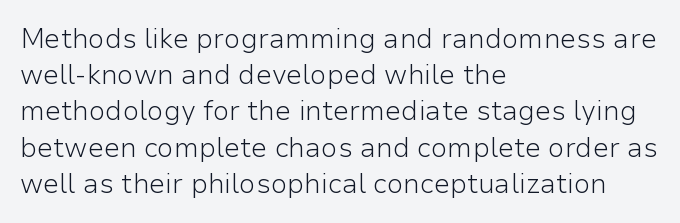
Q: Is the text bold? A: No.
Q: Is the text italic (slanted)? A: No, it is upright.
Q: Is the text underlined? A: No.
Q: How is the paragraph aligned? A: Left-aligned.
Q: Is the spacing between letters normal or unusually wide? A: Normal.
Q: Is the spacing between lines tight, normal or loose? A: Normal.
